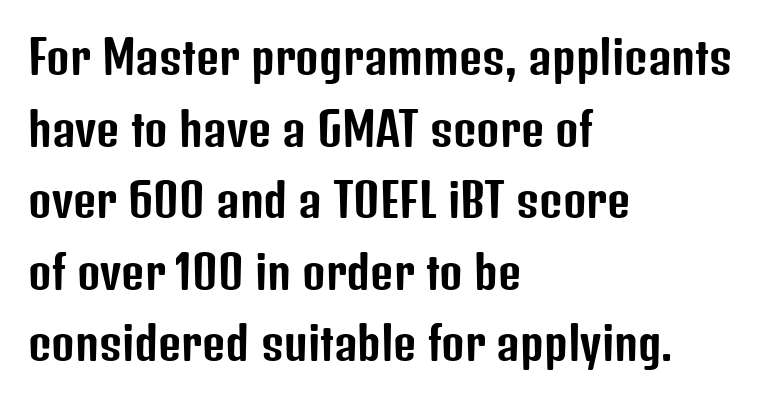
Q: Is the text italic (slanted)? A: No, it is upright.
Q: Is the typeface a serif or a sans-serif typeface? A: Sans-serif.
Q: Is the text underlined? A: No.
Q: How is the paragraph aligned? A: Left-aligned.
Q: Is the spacing between letters normal or unusually wide? A: Normal.
Q: Is the spacing between lines tight, normal or loose? A: Normal.
Q: Width (condensed, normal, or wide)? A: Condensed.
Q: Stroke contrast? A: Low.
Q: x-height? A: Medium.
Q: Monospaced? A: No.
